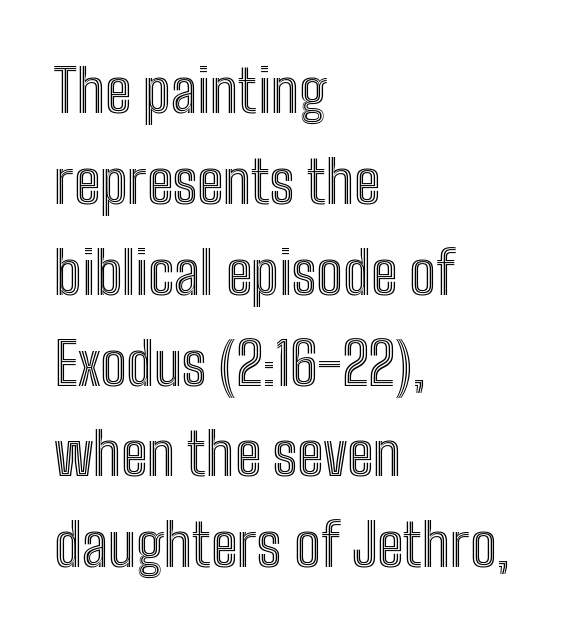
This rendering leaves character spacing at its baseline value. Notice how the stems are strictly vertical — no italics here. The gap between lines stays unmarked. Here the designer chose a conventional face with non-uniform glyph widths. Interline gaps are of average width in this sample. Teacher's note: observe the even left margin — that is flush-left alignment.
